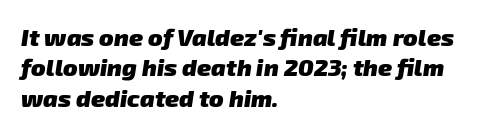
The image shows 24 px bold type; set left-aligned, normal line spacing (1.27x), normal letter spacing, not underlined.
